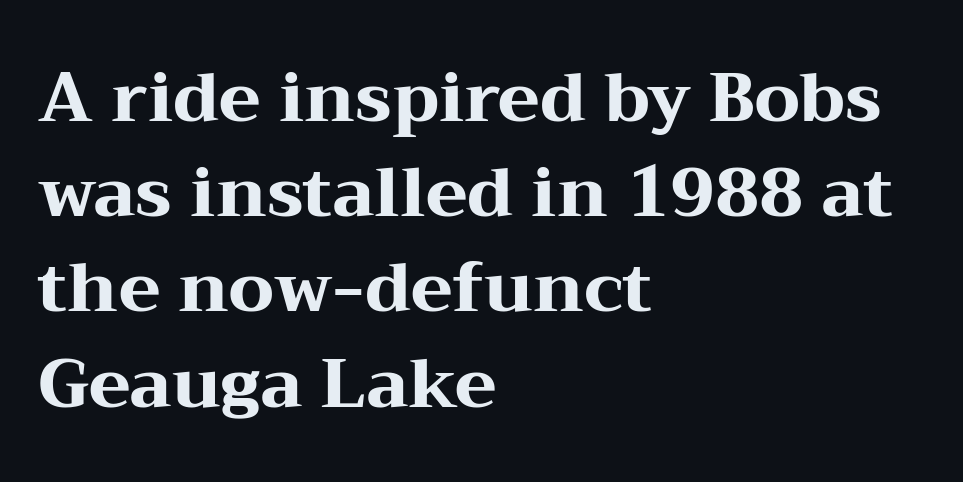
{"serif": "yes", "italic": "no", "bold": "yes", "weight": "heavy", "width": "wide", "stroke_contrast": "medium", "x_height": "medium", "monospaced": "no", "underline": "no", "align": "left", "line_spacing": "normal", "line_spacing_ratio": 1.38, "letter_spacing": "normal", "letter_spacing_em": 0.0, "glyph_px": 69}
